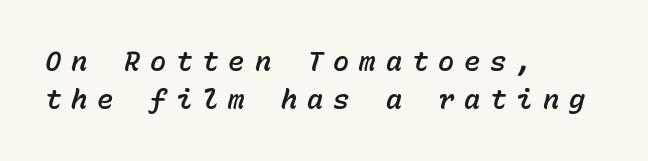
This rendering widens character spacing well past its baseline value. Clear beneath every line of the passage. The lines in this sample share a left origin and differ only in where they stop. Is the type slanted? Yes — the strokes lean at a clear angle. Rows of type keep a routine distance in the vertical direction.
